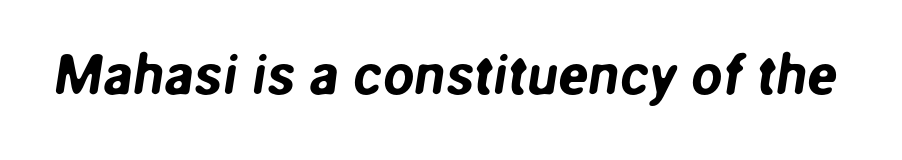
{"serif": "no", "width": "normal", "stroke_contrast": "low", "x_height": "medium", "monospaced": "no", "underline": "no", "letter_spacing": "normal", "letter_spacing_em": 0.0, "glyph_px": 56}
